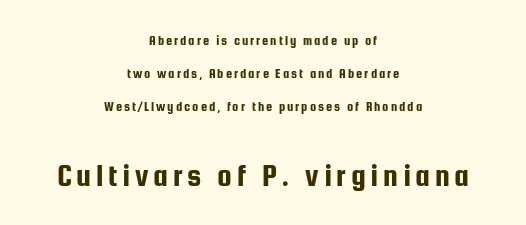
Q: Is the text italic (slanted)? A: No, it is upright.
Q: Is the typeface a serif or a sans-serif typeface? A: Sans-serif.
Q: Is the text underlined? A: No.
Q: How is the paragraph aligned? A: Centered.
Q: Is the spacing between lines tight, normal or loose? A: Loose.
Q: Which block of text is set in a larger size, the first (top) or the second (bottom)? A: The second (bottom) one.
Q: Width (condensed, normal, or wide)? A: Condensed.
Q: Stroke contrast? A: Low.
Q: x-height? A: Medium.
Q: Monospaced? A: No.
